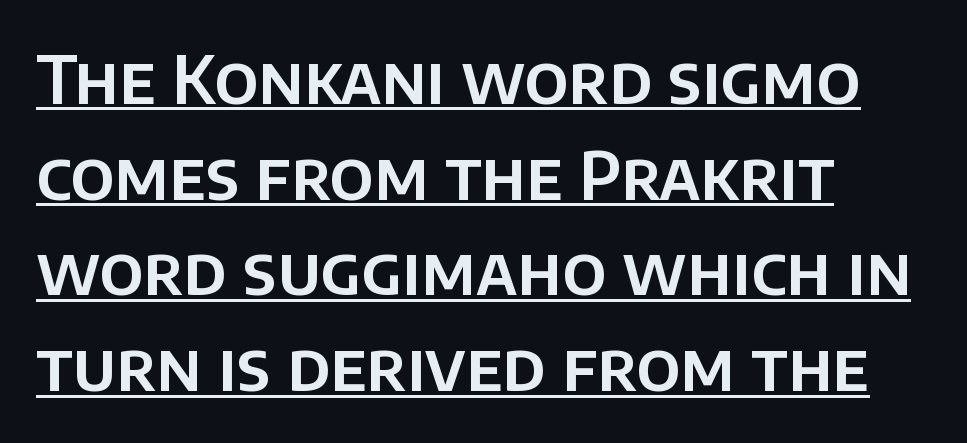
This sample uses a sans-serif face. Ascenders rise straight up at ninety degrees. This rendering features underlined lettering. The face used here is rendered with its standard letterfit.
